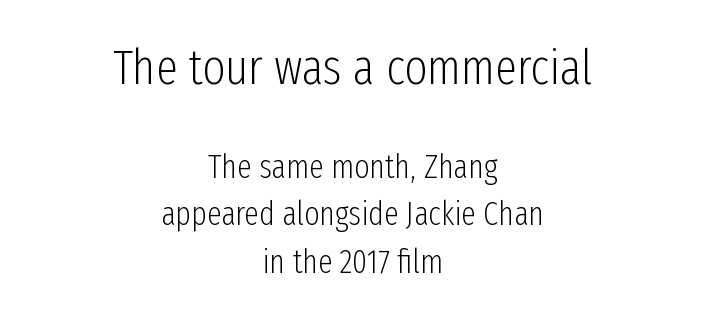
Q: Is the text bold? A: No.
Q: Is the text italic (slanted)? A: No, it is upright.
Q: Is the typeface a serif or a sans-serif typeface? A: Sans-serif.
Q: Is the text underlined? A: No.
Q: How is the paragraph aligned? A: Centered.
Q: Is the spacing between letters normal or unusually wide? A: Normal.
Q: Is the spacing between lines tight, normal or loose? A: Normal.
Q: Which block of text is set in a larger size, the first (top) or the second (bottom)? A: The first (top) one.
Q: Width (condensed, normal, or wide)? A: Condensed.
Q: Stroke contrast? A: Low.
Q: x-height? A: Medium.
Q: Monospaced? A: No.
